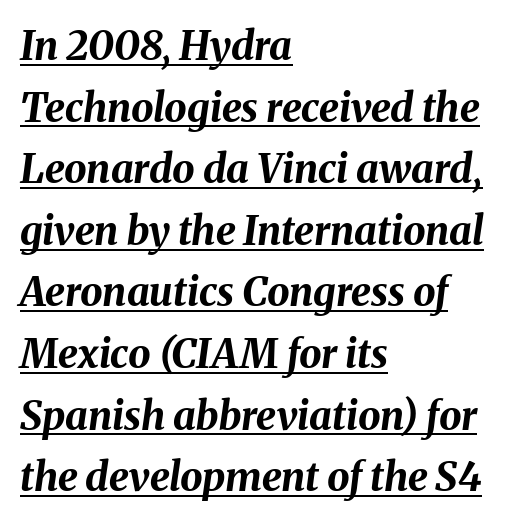
{"italic": "yes", "lean": "right", "slant_degrees": 8, "bold": "yes", "weight": "bold", "width": "normal", "stroke_contrast": "medium", "x_height": "medium", "monospaced": "no", "underline": "yes", "align": "left", "line_spacing": "normal", "line_spacing_ratio": 1.54, "letter_spacing": "normal", "letter_spacing_em": 0.0, "glyph_px": 40}
